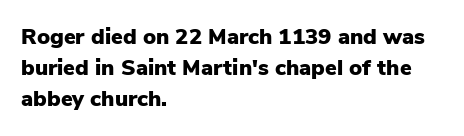
Ordinary non-slanted type is in use. The space between consecutive lines is moderate. The strokes are fattened all the way to bold. No extra tracking has been applied to these lines. Quick note: underline off. The typesetter chose a ragged-right arrangement here.
